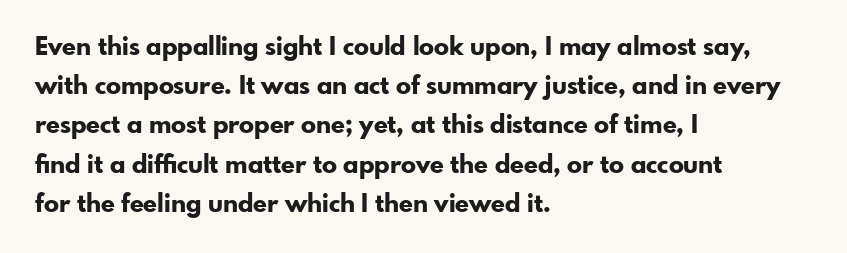
There is no visible air inserted between adjacent glyphs. This sample is left-justified, so line endings fall wherever the words run out. Normally led — the rows are evenly, conventionally spaced. The lettering holds an erect, upright posture throughout.
